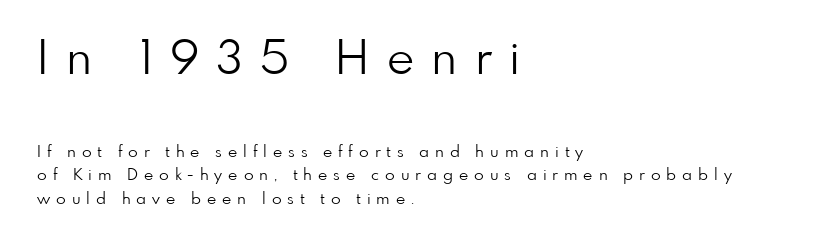
{"serif": "no", "italic": "no", "bold": "no", "weight": "light", "width": "normal", "stroke_contrast": "low", "x_height": "small", "monospaced": "no", "underline": "no", "align": "left", "line_spacing": "normal", "line_spacing_ratio": 1.47, "letter_spacing": "wide", "letter_spacing_em": 0.37, "larger_block": "first", "size_ratio": 2.94, "glyph_px": 47}
